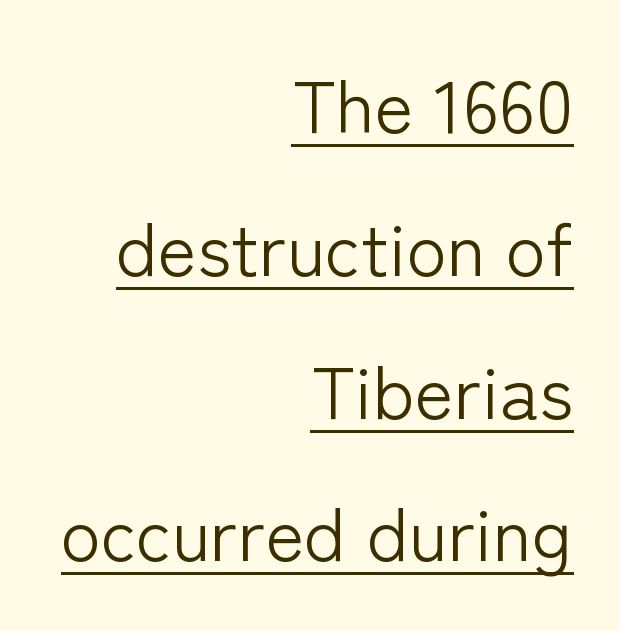
Nope, no serifs anywhere on these letters. This block would shrink considerably if given ordinary leading; it's expanded now. Tracking value appears to be zero — textbook default spacing. Visually the block forms a straight wall on the right and a jagged coastline on the left. Underlined type. Here the designer chose a conventional face with non-uniform glyph widths.
